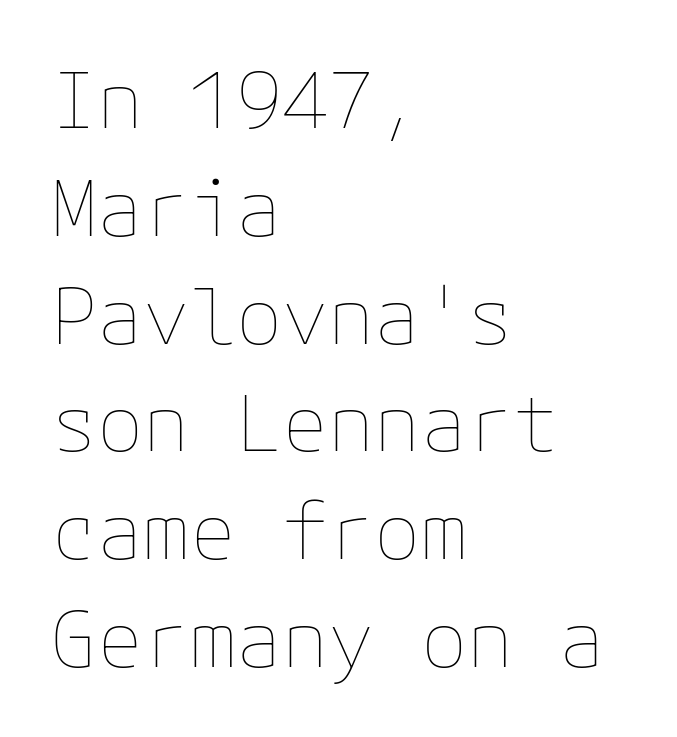
{"italic": "no", "bold": "no", "weight": "thin", "width": "normal", "stroke_contrast": "low", "x_height": "medium", "underline": "no", "align": "left", "line_spacing": "normal", "line_spacing_ratio": 1.4, "letter_spacing": "normal", "letter_spacing_em": 0.0, "glyph_px": 77}
